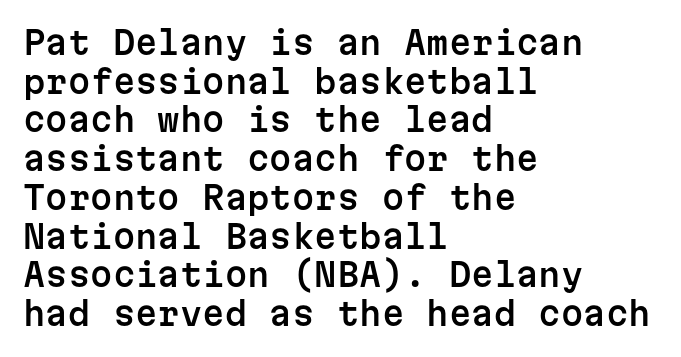
Fixed-width glyphs throughout — classic coding-font behaviour. The rendering keeps characters at their native spacing. The rendering anchors every line to the left-hand side. Style check: upright. Classification — sans serif.
